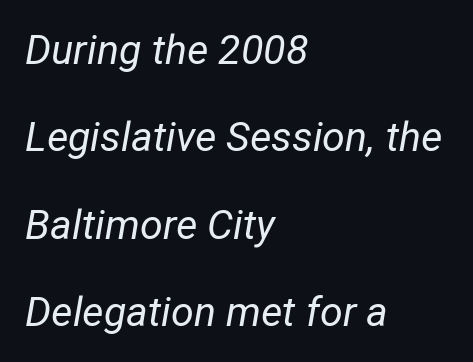
{"italic": "yes", "lean": "right", "slant_degrees": 12, "bold": "no", "weight": "regular", "width": "normal", "stroke_contrast": "low", "x_height": "medium", "monospaced": "no", "underline": "no", "align": "left", "line_spacing": "loose", "line_spacing_ratio": 2.13, "letter_spacing": "normal", "letter_spacing_em": 0.0, "glyph_px": 41}
